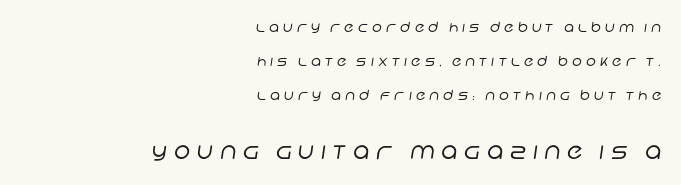
Q: Is the text bold? A: No.
Q: Is the text underlined? A: No.
Q: How is the paragraph aligned? A: Right-aligned.
Q: Is the spacing between letters normal or unusually wide? A: Unusually wide.
Q: Is the spacing between lines tight, normal or loose? A: Loose.
Q: Which block of text is set in a larger size, the first (top) or the second (bottom)? A: The second (bottom) one.
